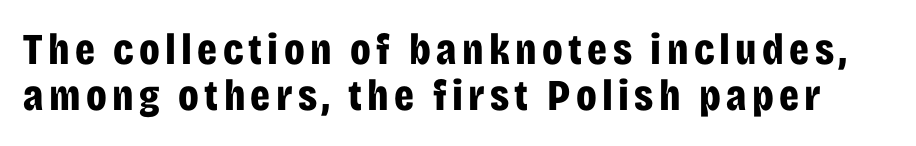
The image shows 44 px bold, condensed sans-serif type, upright; set tight line spacing (1.05x), not underlined; low stroke contrast and a large x-height.
